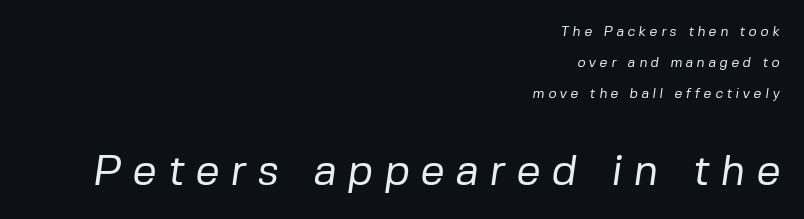
Between one letter and the next there's a generous, obvious gap. The rendering uses natural spacing where letterforms have individual widths. The designer dialed line spacing up above the default. Layout note: lines flush right.
